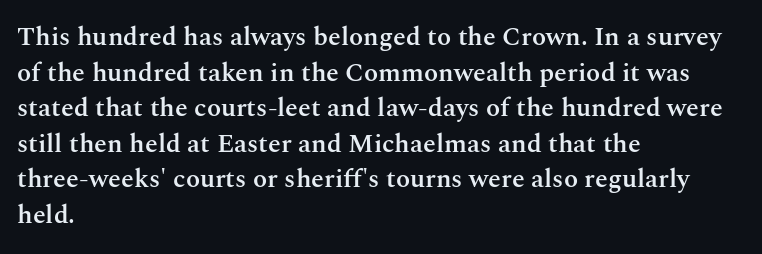
The image shows 26 px text type, upright; set left-aligned, normal line spacing (1.37x), normal letter spacing, not underlined.
